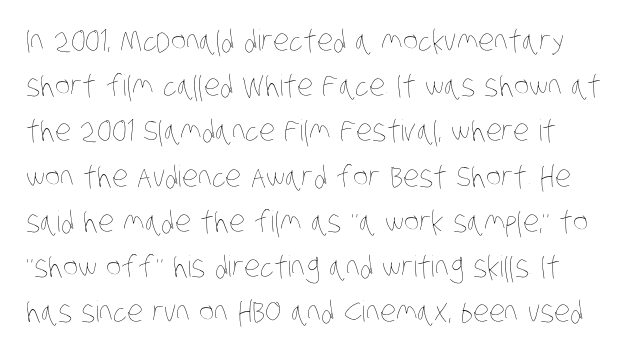
The image shows 29 px thin, condensed type; set normal line spacing (1.56x), normal letter spacing, not underlined; low stroke contrast and a large x-height.
